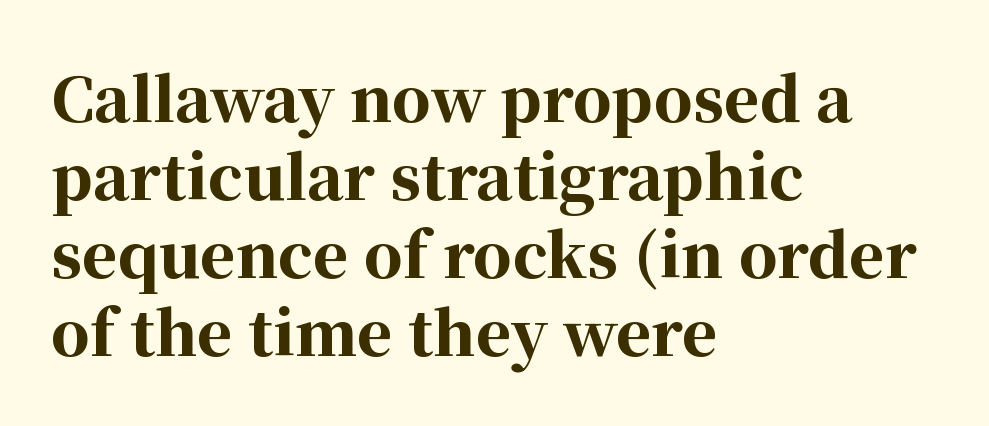
The image shows 61 px bold serif type, upright; set left-aligned, normal line spacing (1.28x), normal letter spacing, not underlined; high stroke contrast and a medium x-height.
